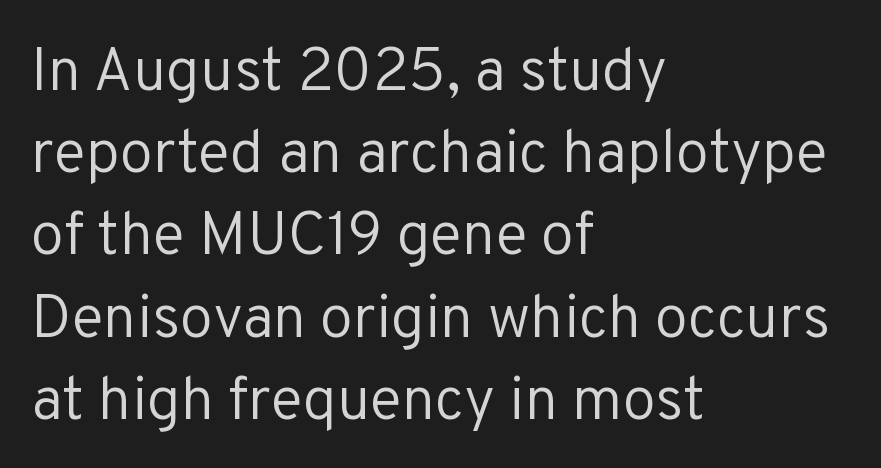
Q: Is the text bold? A: No.
Q: Is the text italic (slanted)? A: No, it is upright.
Q: Is the typeface a serif or a sans-serif typeface? A: Sans-serif.
Q: Is the text underlined? A: No.
Q: How is the paragraph aligned? A: Left-aligned.
Q: Is the spacing between letters normal or unusually wide? A: Normal.
Q: Is the spacing between lines tight, normal or loose? A: Normal.
Q: Width (condensed, normal, or wide)? A: Normal.
Q: Stroke contrast? A: Low.
Q: x-height? A: Medium.
Q: Monospaced? A: No.
